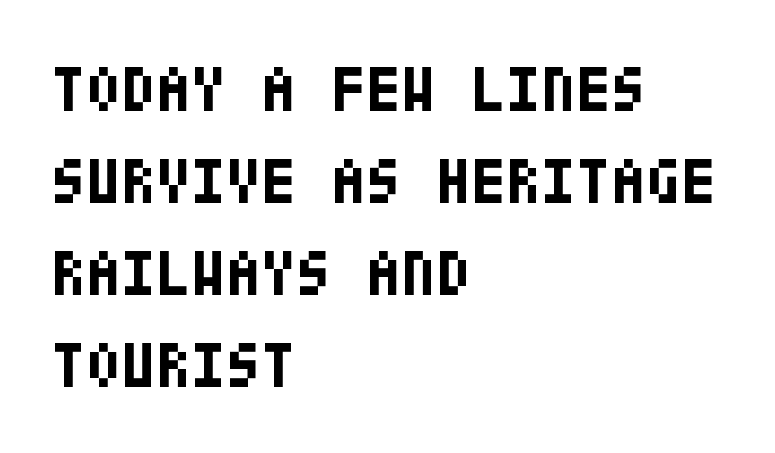
{"serif": "no", "italic": "no", "bold": "yes", "weight": "bold", "width": "condensed", "stroke_contrast": "low", "x_height": "large", "underline": "no", "align": "left", "line_spacing": "normal", "line_spacing_ratio": 1.44, "letter_spacing": "normal", "letter_spacing_em": 0.0, "glyph_px": 64}
